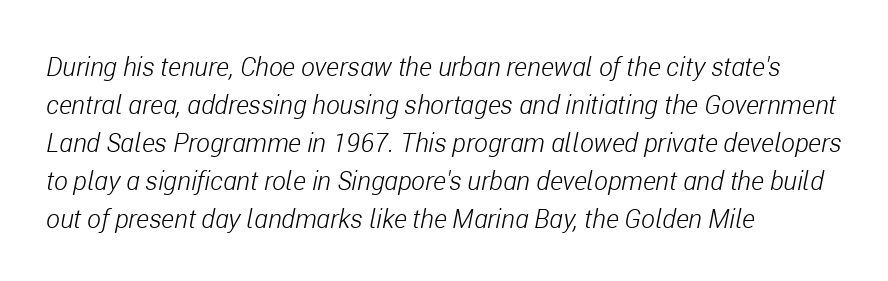
Q: Is the text bold? A: No.
Q: Is the text italic (slanted)? A: Yes, it leans right by about 11 degrees.
Q: Is the text underlined? A: No.
Q: How is the paragraph aligned? A: Left-aligned.
Q: Is the spacing between letters normal or unusually wide? A: Normal.
Q: Is the spacing between lines tight, normal or loose? A: Normal.
